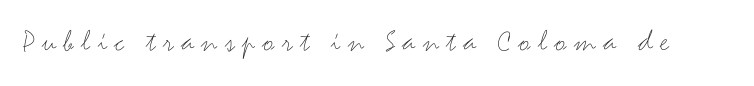
{"serif": "no", "bold": "no", "weight": "thin", "width": "wide", "stroke_contrast": "medium", "x_height": "small", "monospaced": "no", "underline": "no", "letter_spacing": "wide", "letter_spacing_em": 0.23, "glyph_px": 32}
